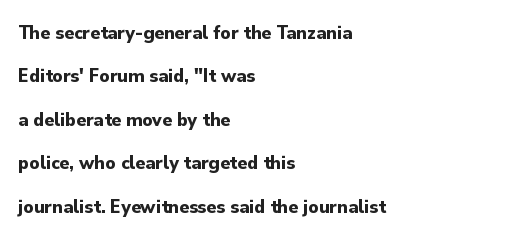
The image shows 20 px bold type, upright; set left-aligned, loose line spacing (2.17x), normal letter spacing, not underlined.
